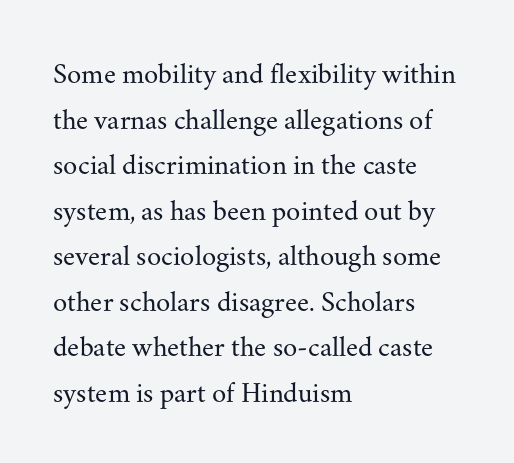
Q: Is the text bold? A: No.
Q: Is the text italic (slanted)? A: No, it is upright.
Q: Is the typeface a serif or a sans-serif typeface? A: Serif.
Q: Is the text underlined? A: No.
Q: How is the paragraph aligned? A: Left-aligned.
Q: Is the spacing between letters normal or unusually wide? A: Normal.
Q: Is the spacing between lines tight, normal or loose? A: Normal.
Q: Width (condensed, normal, or wide)? A: Normal.
Q: Stroke contrast? A: Medium.
Q: x-height? A: Small.
Q: Monospaced? A: No.
